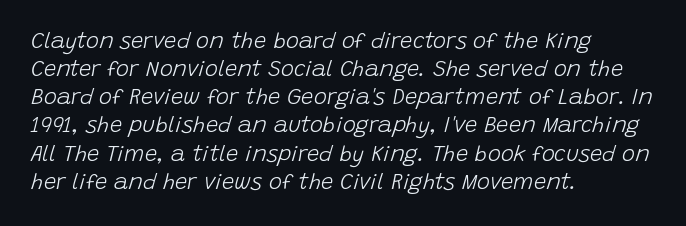
The image shows 22 px text type, italic (leaning right); set left-aligned, normal line spacing (1.28x), normal letter spacing, not underlined.
